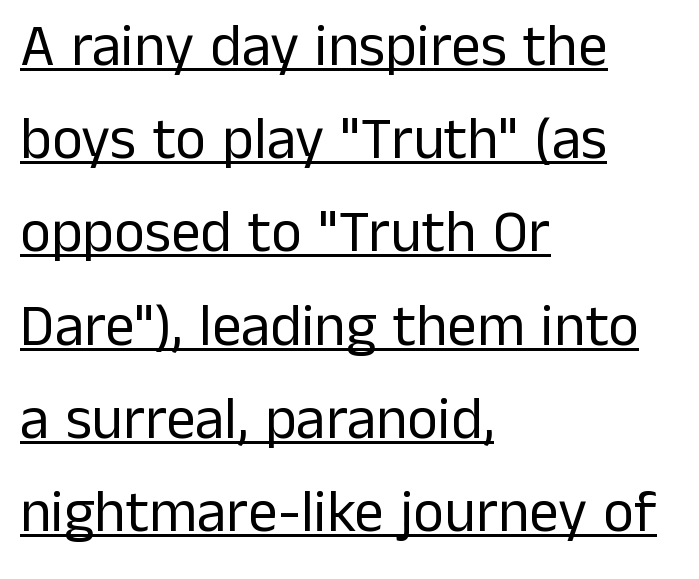
The image shows 59 px regular-weight sans-serif type, upright; set left-aligned, normal line spacing (1.58x), normal letter spacing, underlined; low stroke contrast and a medium x-height.
